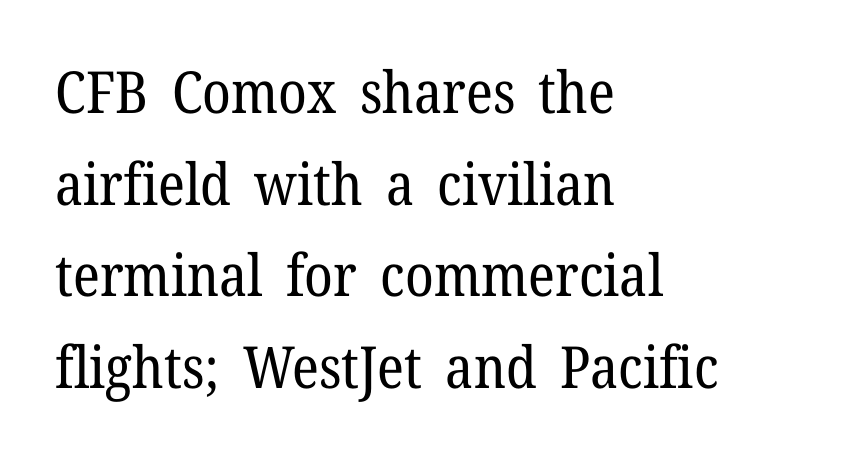
The image shows 58 px regular-weight serif type, upright; set left-aligned, normal line spacing (1.58x), normal letter spacing, not underlined; low stroke contrast and a medium x-height.
